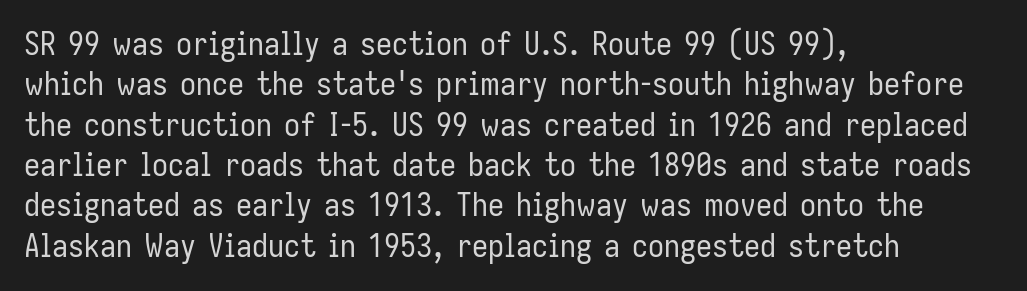
The image shows 32 px regular-weight, condensed sans-serif type, upright; set left-aligned, normal line spacing (1.26x), normal letter spacing, not underlined; low stroke contrast and a medium x-height.
